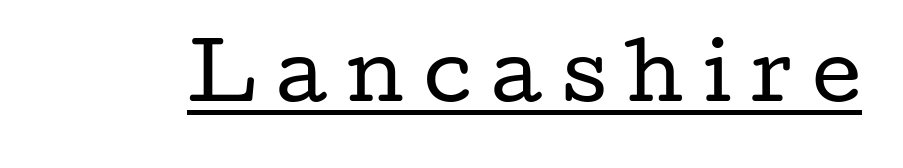
Q: Is the text bold? A: No.
Q: Is the text italic (slanted)? A: No, it is upright.
Q: Is the typeface a serif or a sans-serif typeface? A: Serif.
Q: Is the text underlined? A: Yes.
Q: Is the spacing between letters normal or unusually wide? A: Unusually wide.
Q: Width (condensed, normal, or wide)? A: Wide.
Q: Stroke contrast? A: Low.
Q: x-height? A: Medium.
Q: Monospaced? A: No.
